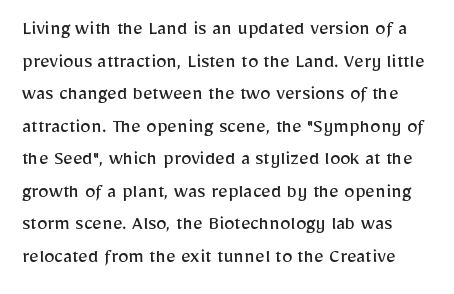
A light-to-regular cut is what we see here. Words appear dense and cohesive because spacing is normal. The lettering stays uniformly vertical, giving the passage a roman look. Plain, unruled lines of type. Quick note: interline space is typical.
